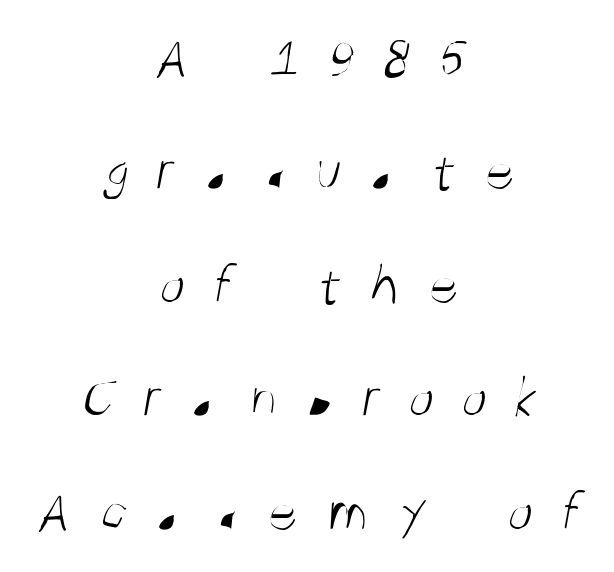
In terms of letterform style, serifs are entirely absent. Line starts and ends both wander, symmetrically. The letters advance in unequal steps, a hallmark of proportional type. The face used here is rendered with a markedly widened letterfit. Quick note: underline off.
